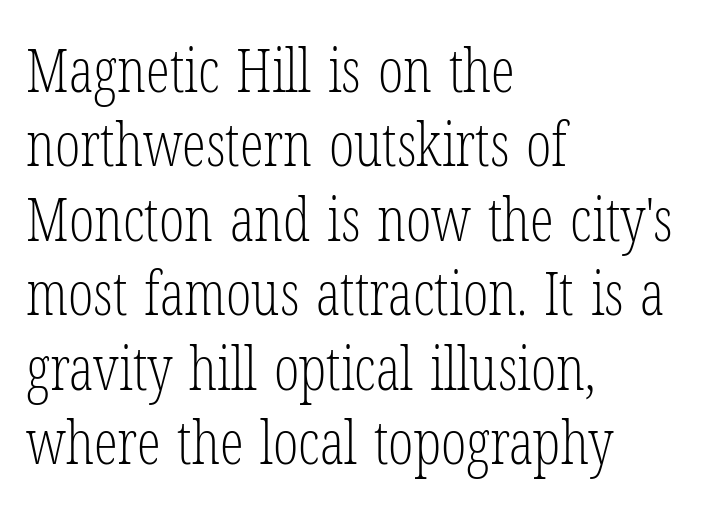
{"serif": "yes", "italic": "no", "bold": "no", "weight": "light", "width": "condensed", "stroke_contrast": "low", "x_height": "medium", "monospaced": "no", "underline": "no", "align": "left", "line_spacing_ratio": 1.24, "letter_spacing": "normal", "letter_spacing_em": 0.0, "glyph_px": 60}
